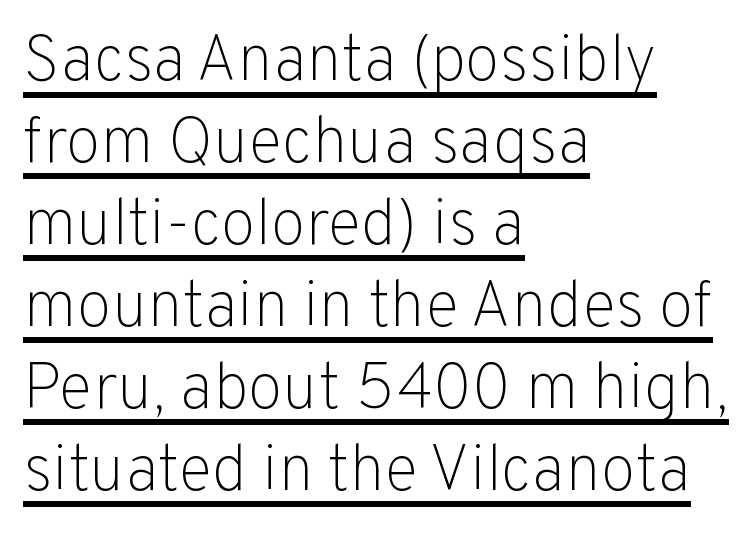
What decoration does the sample have? An underline. A roman cut, with each character standing at attention. This sample uses a sans-serif face. The passage shown is typed in a proportional face where columns would drift. The compositor pushed each line to the left boundary.
